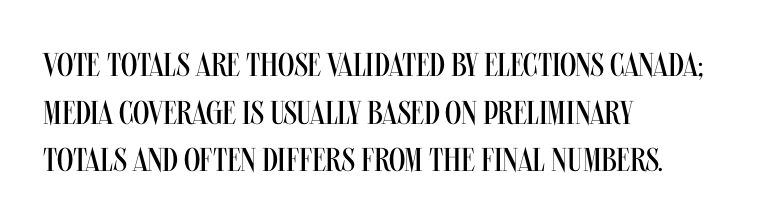
Q: Is the text bold? A: No.
Q: Is the text italic (slanted)? A: No, it is upright.
Q: Is the typeface a serif or a sans-serif typeface? A: Sans-serif.
Q: Is the text underlined? A: No.
Q: How is the paragraph aligned? A: Left-aligned.
Q: Is the spacing between letters normal or unusually wide? A: Normal.
Q: Is the spacing between lines tight, normal or loose? A: Normal.
Q: Width (condensed, normal, or wide)? A: Condensed.
Q: Stroke contrast? A: Medium.
Q: x-height? A: Large.
Q: Monospaced? A: No.
